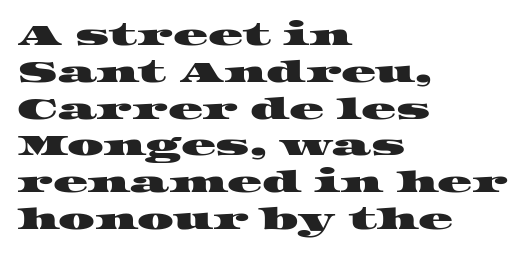
A typesetter would call this zero additional tracking. The letters carry serifs — small finishing strokes at the ends of their stems. Honestly, there is no underline to notice here at all. A normal amount of white space separates one row of letters from the next. Compared with a centered layout, this one pins lines to the left instead. These lines are rendered in a variable-pitch font.
